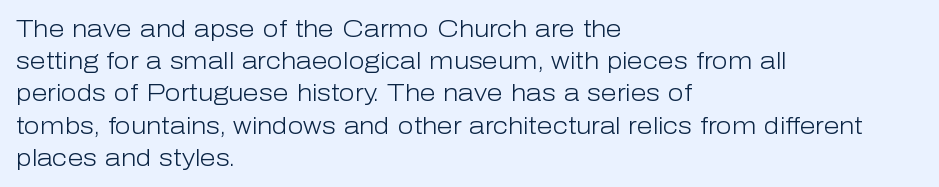
The image shows 23 px text type, upright; set left-aligned, normal line spacing (1.4x), normal letter spacing, not underlined.
